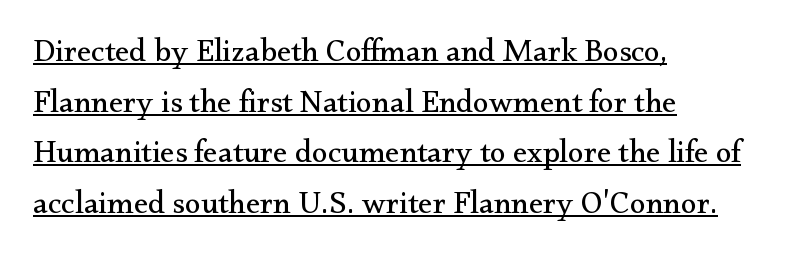
All the whitespace from short lines collects on the right. The font family rendered here belongs to the serif group. Is this a heavy cut? Hardly; it is regular or lighter. In terms of posture, this sample is upright. Reading down the column, the eye jumps a familiar distance to each next line.
